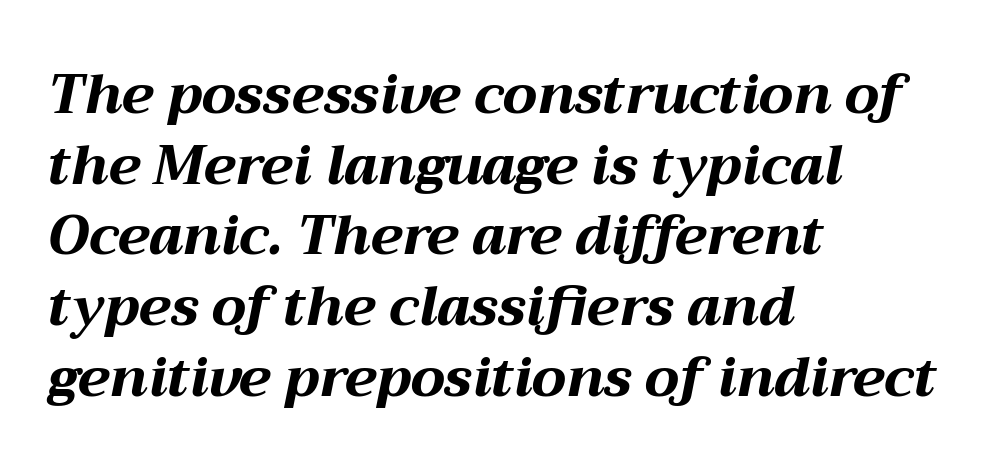
Q: Is the text bold? A: Yes.
Q: Is the text italic (slanted)? A: Yes, it leans right by about 12 degrees.
Q: Is the text underlined? A: No.
Q: How is the paragraph aligned? A: Left-aligned.
Q: Is the spacing between letters normal or unusually wide? A: Normal.
Q: Is the spacing between lines tight, normal or loose? A: Normal.
Q: Width (condensed, normal, or wide)? A: Wide.
Q: Stroke contrast? A: Medium.
Q: x-height? A: Medium.
Q: Monospaced? A: No.
